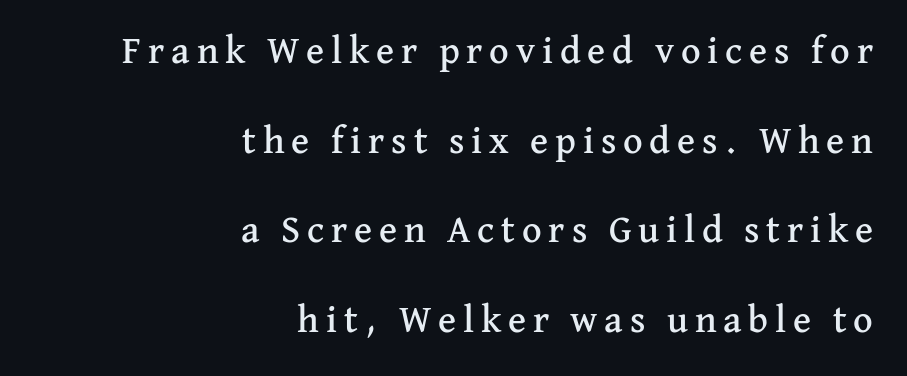
{"serif": "yes", "italic": "no", "width": "normal", "stroke_contrast": "medium", "x_height": "medium", "monospaced": "no", "underline": "no", "align": "right", "line_spacing": "loose", "line_spacing_ratio": 2.36, "glyph_px": 38}
